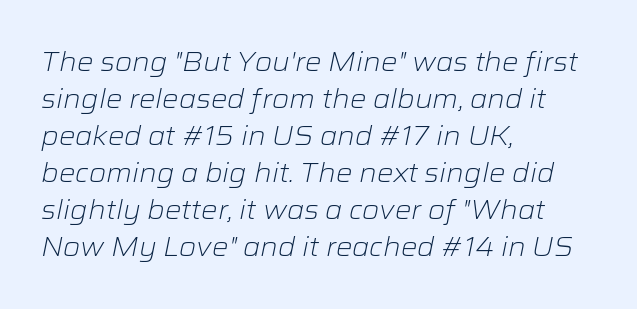
Q: Is the text bold? A: No.
Q: Is the text italic (slanted)? A: Yes, it leans right by about 12 degrees.
Q: Is the text underlined? A: No.
Q: How is the paragraph aligned? A: Left-aligned.
Q: Is the spacing between letters normal or unusually wide? A: Normal.
Q: Is the spacing between lines tight, normal or loose? A: Normal.
